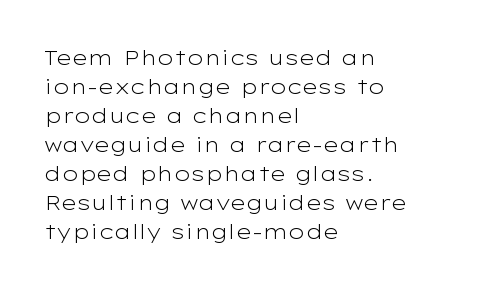
{"italic": "no", "bold": "no", "underline": "no", "align": "left", "line_spacing": "normal", "line_spacing_ratio": 1.38, "letter_spacing": "normal", "letter_spacing_em": 0.0, "glyph_px": 21}
